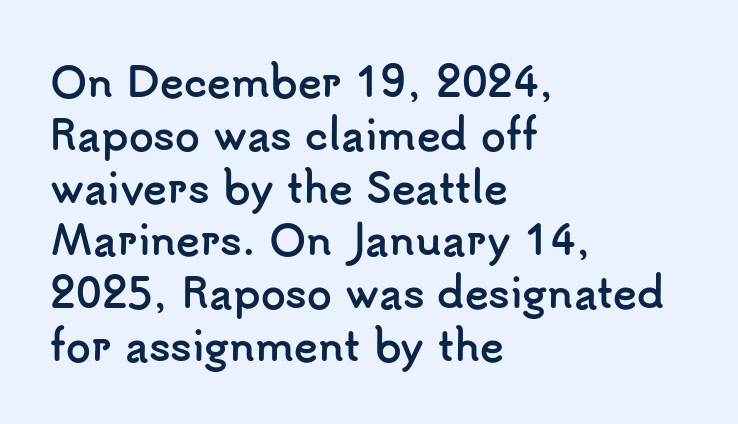
If you measured baseline to baseline, you'd find a middling distance. Anything drawn beneath the words? Only blank space. Nope, no serifs anywhere on these letters. Students, this is bold: see how much ink each stroke carries. The ragged edge is on the right, which tells us the setting is flush left. Tracking value appears to be zero — textbook default spacing.
